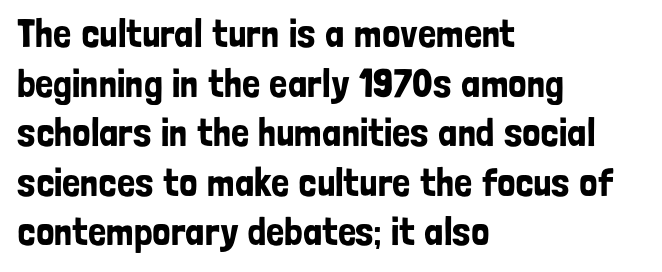
No italicization has been applied; the sample stays upright. The rendering shows plain stroke endings on the letterforms — a sans-serif design. Students, note that the glyphs here touch the page at normal intervals. These lines are rendered in a variable-pitch font. Alignment: flush left.
